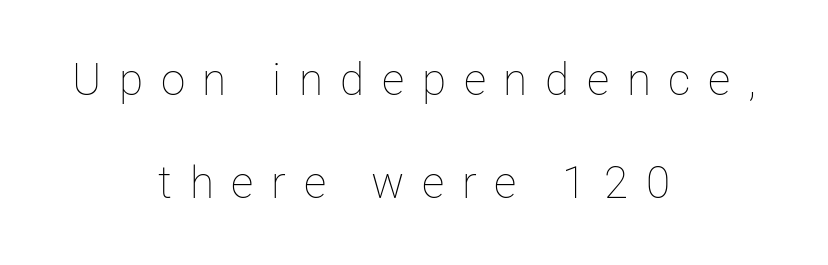
The image shows 44 px thin type, upright; set centered, loose line spacing (2.34x), unusually wide letter spacing (+0.4 em), not underlined; low stroke contrast and a medium x-height.
